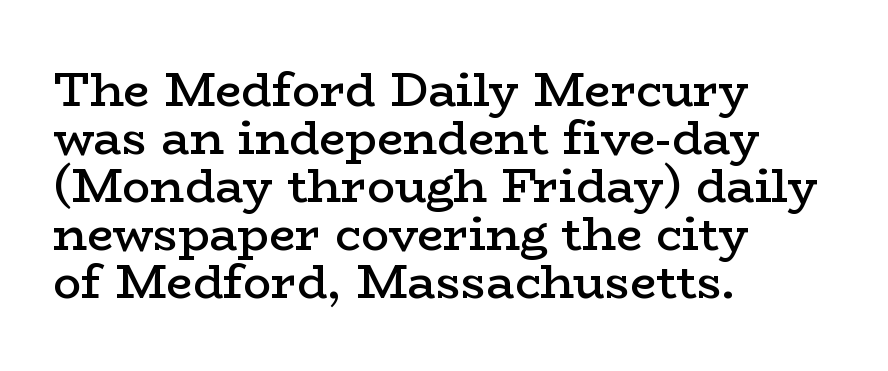
{"serif": "yes", "italic": "no", "bold": "semi", "weight": "semibold", "width": "wide", "stroke_contrast": "low", "x_height": "medium", "monospaced": "no", "underline": "no", "align": "left", "line_spacing": "tight", "line_spacing_ratio": 1.02, "letter_spacing": "normal", "letter_spacing_em": 0.0, "glyph_px": 47}
